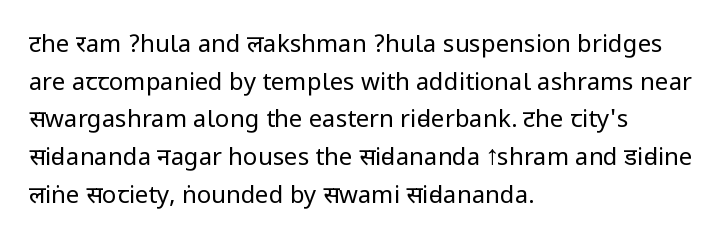
{"italic": "no", "bold": "no", "underline": "no", "align": "left", "line_spacing": "normal", "line_spacing_ratio": 1.57, "letter_spacing": "normal", "letter_spacing_em": 0.0, "glyph_px": 24}
